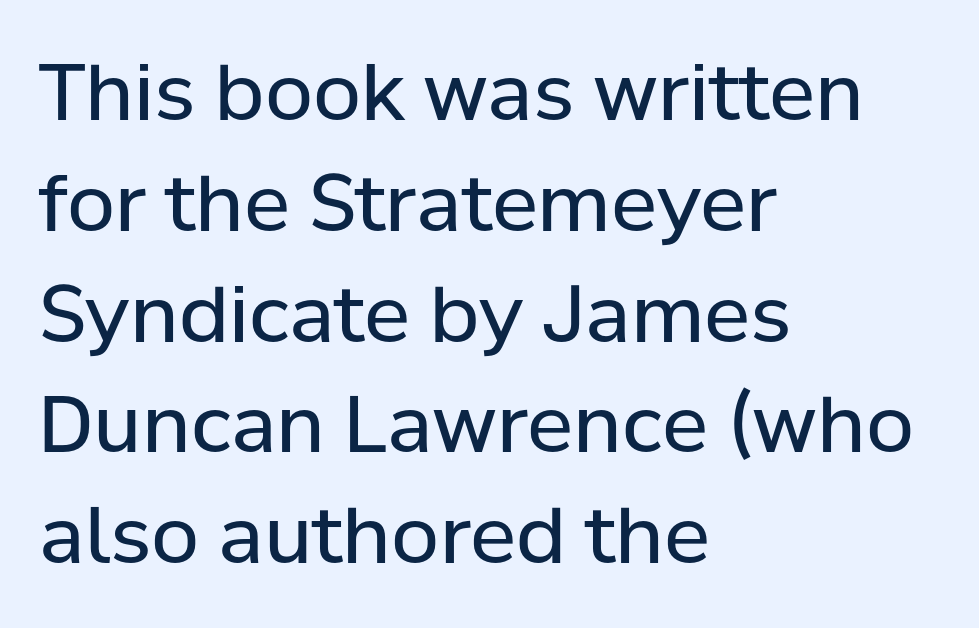
Q: Is the text bold? A: No.
Q: Is the text italic (slanted)? A: No, it is upright.
Q: Is the typeface a serif or a sans-serif typeface? A: Sans-serif.
Q: Is the text underlined? A: No.
Q: How is the paragraph aligned? A: Left-aligned.
Q: Is the spacing between letters normal or unusually wide? A: Normal.
Q: Is the spacing between lines tight, normal or loose? A: Normal.
Q: Width (condensed, normal, or wide)? A: Normal.
Q: Stroke contrast? A: Low.
Q: x-height? A: Medium.
Q: Monospaced? A: No.
